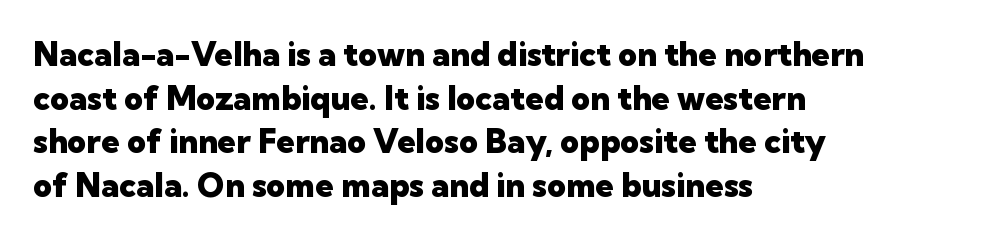
Q: Is the text bold? A: Yes.
Q: Is the text italic (slanted)? A: No, it is upright.
Q: Is the typeface a serif or a sans-serif typeface? A: Sans-serif.
Q: Is the text underlined? A: No.
Q: How is the paragraph aligned? A: Left-aligned.
Q: Is the spacing between letters normal or unusually wide? A: Normal.
Q: Is the spacing between lines tight, normal or loose? A: Normal.
Q: Width (condensed, normal, or wide)? A: Normal.
Q: Stroke contrast? A: Low.
Q: x-height? A: Medium.
Q: Monospaced? A: No.
